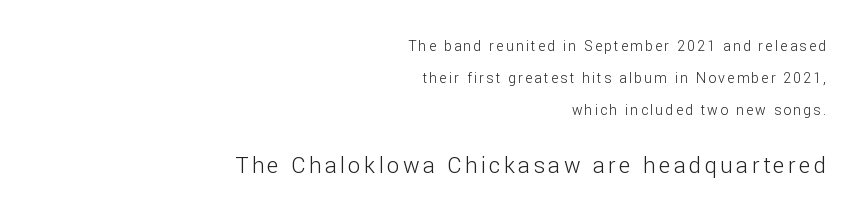
Q: Is the text bold? A: No.
Q: Is the text italic (slanted)? A: No, it is upright.
Q: Is the text underlined? A: No.
Q: How is the paragraph aligned? A: Right-aligned.
Q: Is the spacing between lines tight, normal or loose? A: Loose.
Q: Which block of text is set in a larger size, the first (top) or the second (bottom)? A: The second (bottom) one.
